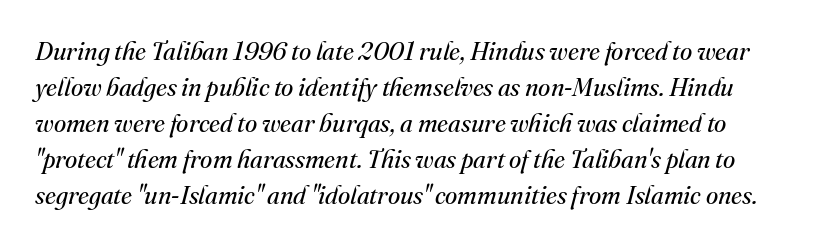
The image shows 25 px text type, italic (leaning right); set normal line spacing (1.44x), normal letter spacing, not underlined.
